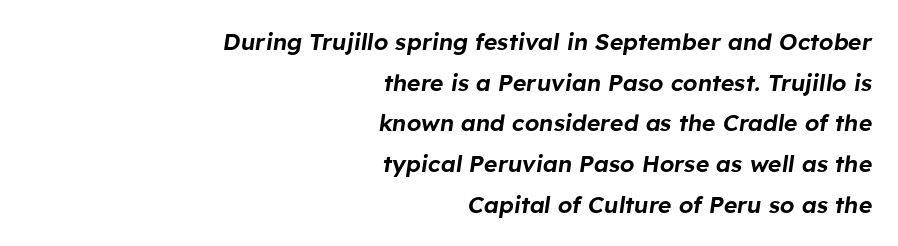
{"italic": "yes", "lean": "right", "slant_degrees": 8, "underline": "no", "align": "right", "line_spacing_ratio": 1.77, "letter_spacing": "normal", "letter_spacing_em": 0.0, "glyph_px": 23}
